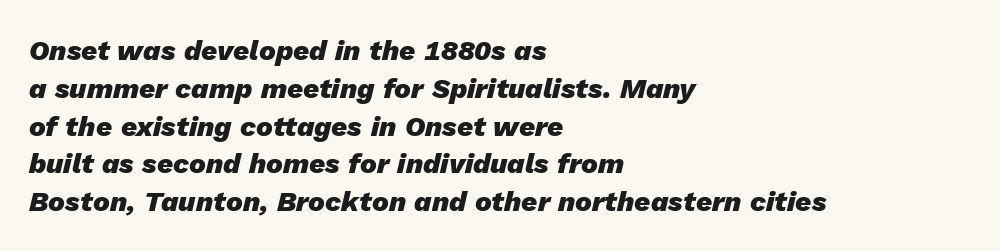
Q: Is the text bold? A: Yes.
Q: Is the text italic (slanted)? A: Yes, it leans right by about 13 degrees.
Q: Is the text underlined? A: No.
Q: How is the paragraph aligned? A: Left-aligned.
Q: Is the spacing between letters normal or unusually wide? A: Normal.
Q: Is the spacing between lines tight, normal or loose? A: Normal.
Q: Width (condensed, normal, or wide)? A: Normal.
Q: Stroke contrast? A: Low.
Q: x-height? A: Medium.
Q: Monospaced? A: No.
